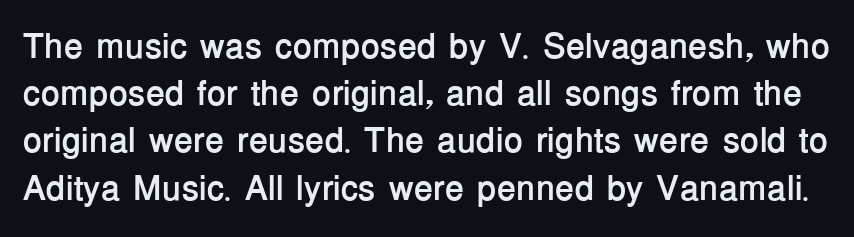
Letter spacing: default. Summary of weight: heavy, a full bold. These lines were composed using upright roman letters. Leading: standard.
